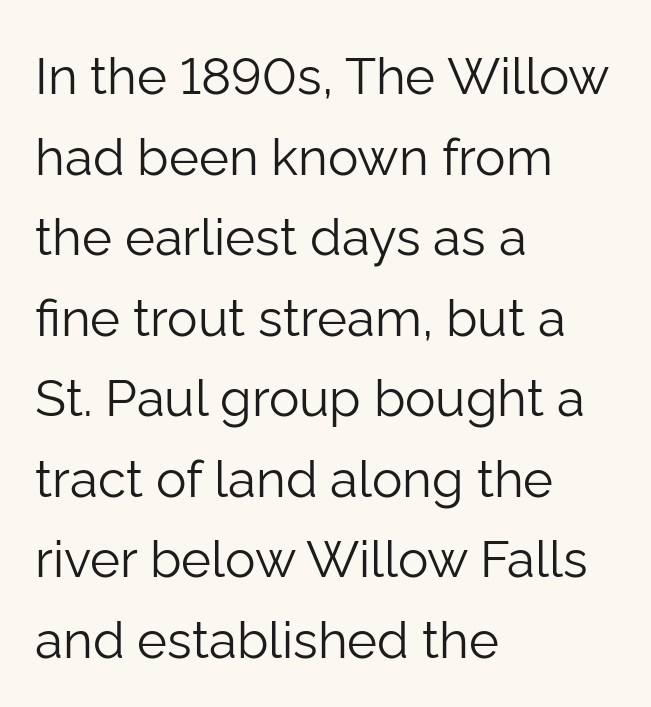
Q: Is the text bold? A: No.
Q: Is the text italic (slanted)? A: No, it is upright.
Q: Is the typeface a serif or a sans-serif typeface? A: Sans-serif.
Q: Is the text underlined? A: No.
Q: How is the paragraph aligned? A: Left-aligned.
Q: Is the spacing between letters normal or unusually wide? A: Normal.
Q: Is the spacing between lines tight, normal or loose? A: Normal.
Q: Width (condensed, normal, or wide)? A: Normal.
Q: Stroke contrast? A: Low.
Q: x-height? A: Medium.
Q: Monospaced? A: No.
